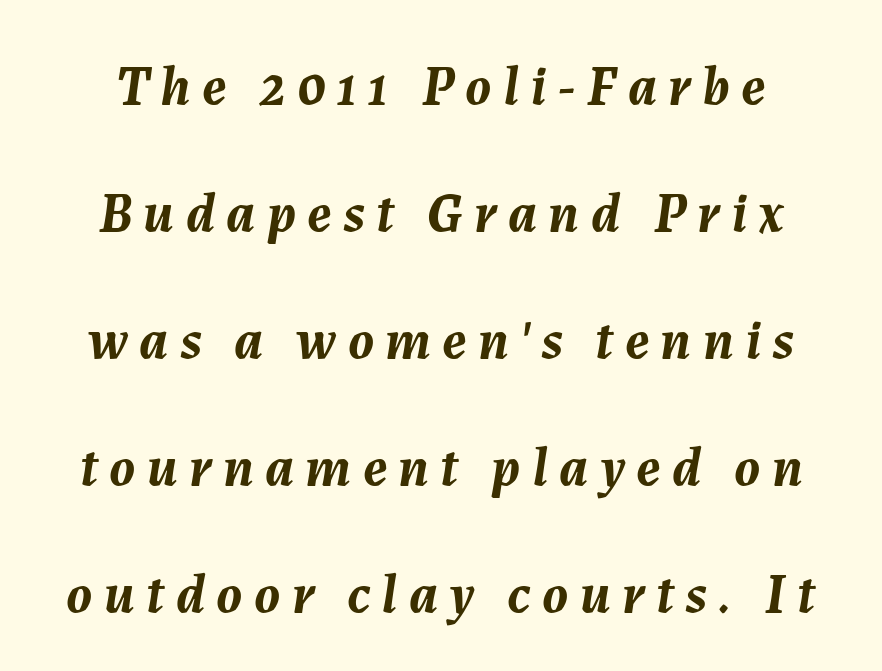
{"italic": "yes", "lean": "right", "slant_degrees": 7, "bold": "yes", "weight": "semibold", "width": "normal", "stroke_contrast": "medium", "x_height": "medium", "monospaced": "no", "underline": "no", "line_spacing": "loose", "line_spacing_ratio": 2.27, "letter_spacing": "wide", "letter_spacing_em": 0.2, "glyph_px": 56}
